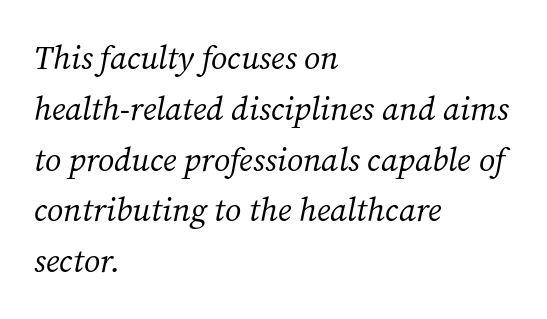
This sample has the flowing, uneven cadence of proportional lettering. The compositor pushed each line to the left boundary. The block of text has a typical density, with ordinary space between rows. Heaviness? Minimal to ordinary, like unemphasized prose. The axis of the letterforms is tilted away from vertical. Unlike a clean sans, this face finishes its strokes with serifs.
